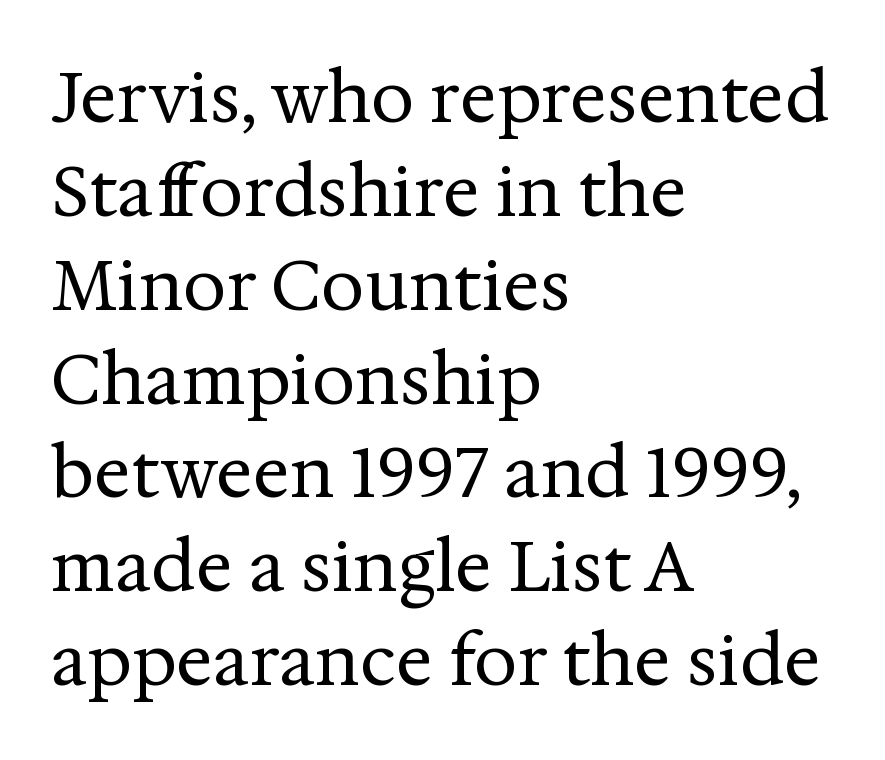
Words appear dense and cohesive because spacing is normal. A clean baseline with only descenders dipping below it. Stems here are at most as thick as an everyday book face. Teacher's note: observe the even left margin — that is flush-left alignment. The typography opts for an upright posture over an oblique one. Regarding serifs, this sample has them.
